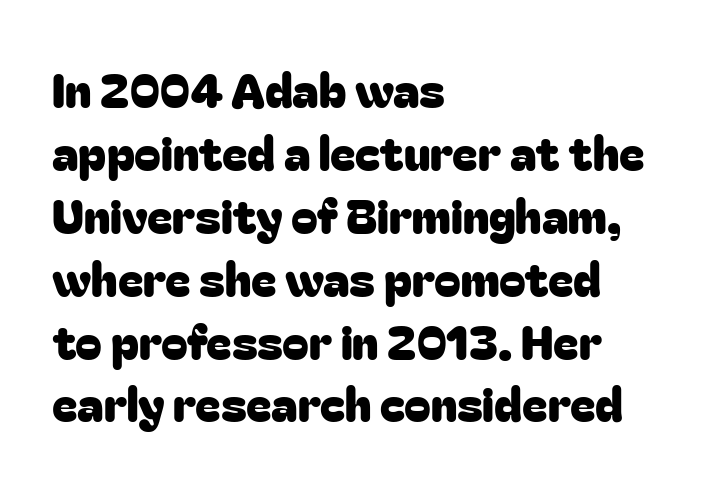
The image shows 48 px sans-serif type, upright; set left-aligned, normal line spacing (1.31x), normal letter spacing, not underlined; low stroke contrast and a medium x-height.
